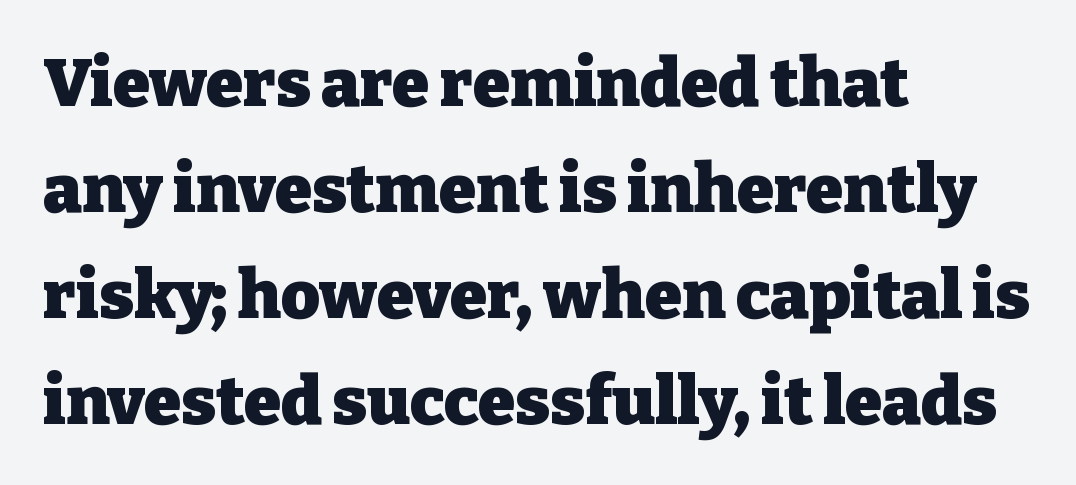
The image shows 67 px heavy serif type, upright; set left-aligned, normal line spacing (1.58x), normal letter spacing, not underlined; low stroke contrast and a medium x-height.
